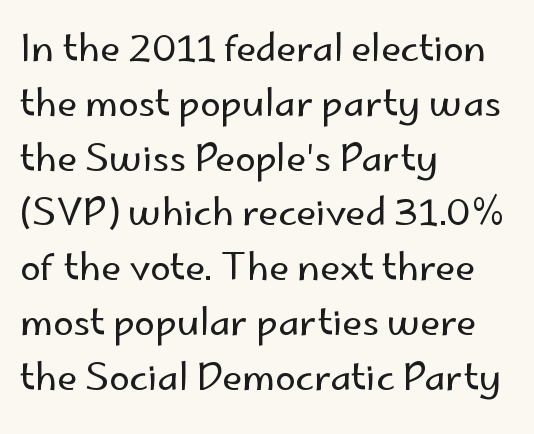
Bare-footed words on every line. Is the letter spacing exaggerated? No — it looks like the ordinary default. Posture: vertical. Grotesque or geometric, the face here clearly has no serifs.
